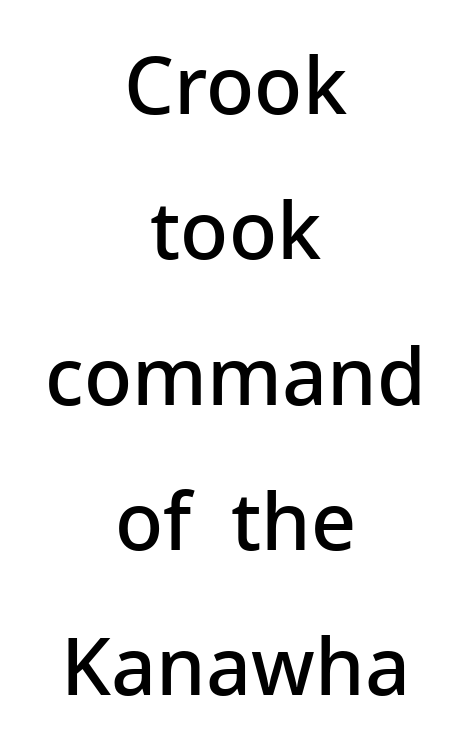
The image shows 79 px semibold sans-serif type, upright; set centered, line spacing 1.84x, normal letter spacing, not underlined; low stroke contrast and a medium x-height.
